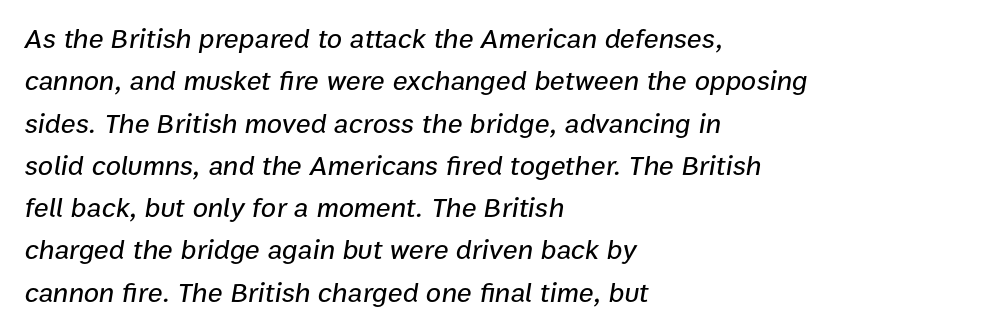
Check under the words: just untouched page. Notice how the passage keeps a crisp vertical edge on the left only. The font's italic variant was chosen for this text. This sample has the flowing, uneven cadence of proportional lettering. Evenly set lines give the paragraph a standard silhouette.
